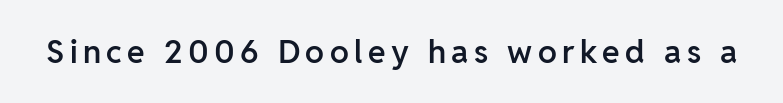
When letters stand straight like this, we call the style roman or upright. The rendering uses natural spacing where letterforms have individual widths. A sans-serif font was chosen for this passage. Stroke thickness is moderately raised; the sample reads as semibold. Nobody drew a line under any word here.
